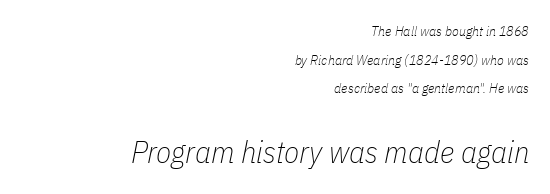
The image shows 31 px thin, condensed type, italic (leaning right); set right-aligned, loose line spacing (2.04x), normal letter spacing, not underlined; the second (bottom) block is 2.21x larger; low stroke contrast and a medium x-height.
